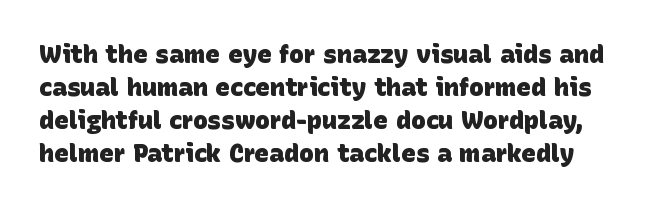
The image shows 25 px bold type; set normal line spacing (1.32x), normal letter spacing, not underlined.
